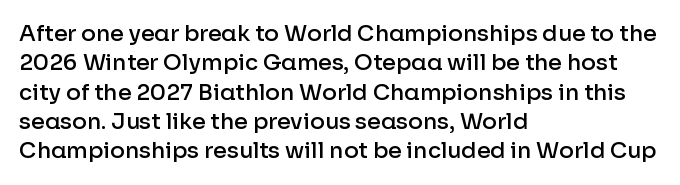
Q: Is the text bold? A: Semi-bold.
Q: Is the text italic (slanted)? A: No, it is upright.
Q: Is the text underlined? A: No.
Q: How is the paragraph aligned? A: Left-aligned.
Q: Is the spacing between letters normal or unusually wide? A: Normal.
Q: Is the spacing between lines tight, normal or loose? A: Normal.
